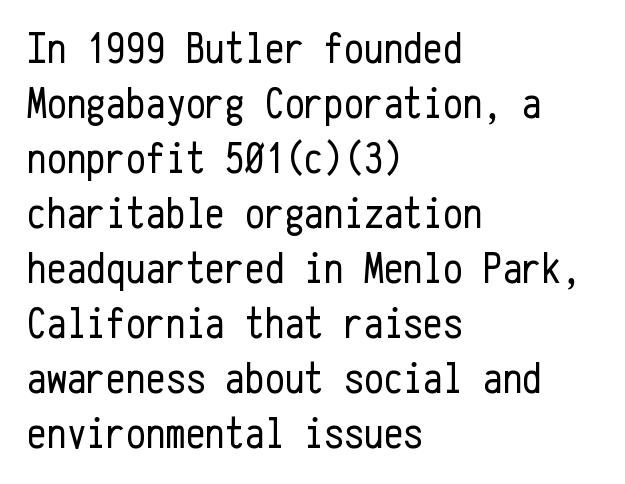
The image shows 44 px regular-weight, condensed sans-serif type, upright, monospaced; set left-aligned, normal line spacing (1.25x), normal letter spacing, not underlined; low stroke contrast and a medium x-height.
